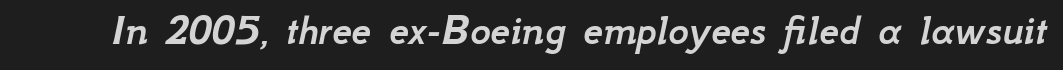
{"italic": "yes", "lean": "right", "slant_degrees": 12, "width": "normal", "stroke_contrast": "low", "x_height": "small", "monospaced": "no", "underline": "no", "letter_spacing": "normal", "letter_spacing_em": 0.0, "glyph_px": 44}
